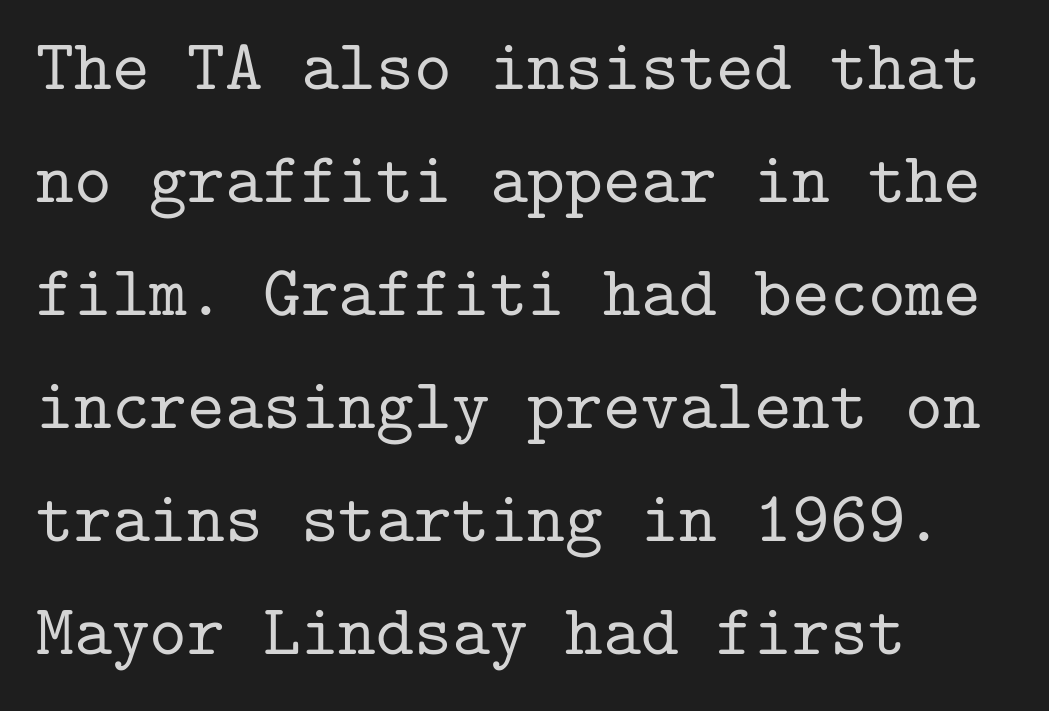
{"serif": "yes", "italic": "no", "width": "normal", "stroke_contrast": "low", "x_height": "medium", "monospaced": "yes", "underline": "no", "align": "left", "line_spacing": "normal", "line_spacing_ratio": 1.57, "letter_spacing": "normal", "letter_spacing_em": 0.0, "glyph_px": 72}
